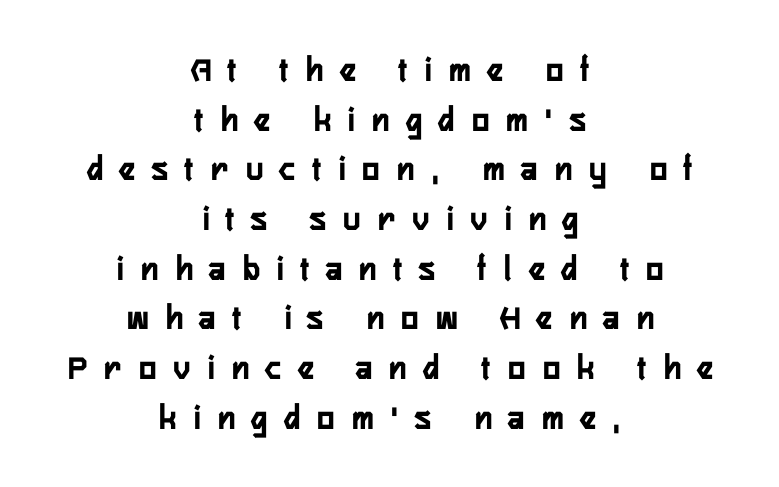
Q: Is the text bold? A: Yes.
Q: Is the text italic (slanted)? A: No, it is upright.
Q: Is the typeface a serif or a sans-serif typeface? A: Sans-serif.
Q: Is the text underlined? A: No.
Q: How is the paragraph aligned? A: Centered.
Q: Is the spacing between letters normal or unusually wide? A: Unusually wide.
Q: Is the spacing between lines tight, normal or loose? A: Normal.
Q: Width (condensed, normal, or wide)? A: Condensed.
Q: Stroke contrast? A: Low.
Q: x-height? A: Medium.
Q: Monospaced? A: No.
